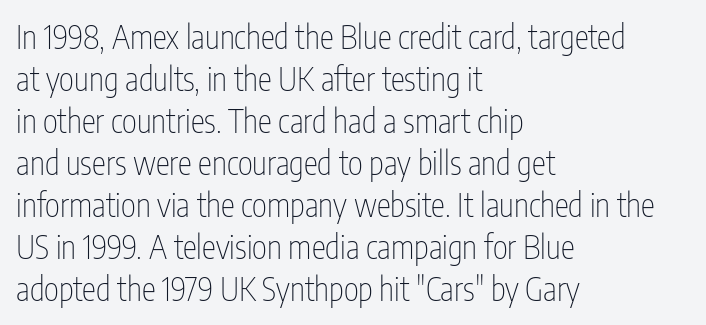
{"serif": "no", "italic": "no", "bold": "no", "weight": "thin", "width": "condensed", "stroke_contrast": "low", "x_height": "medium", "monospaced": "no", "underline": "no", "align": "left", "line_spacing": "normal", "line_spacing_ratio": 1.31, "letter_spacing": "normal", "letter_spacing_em": 0.0, "glyph_px": 32}
